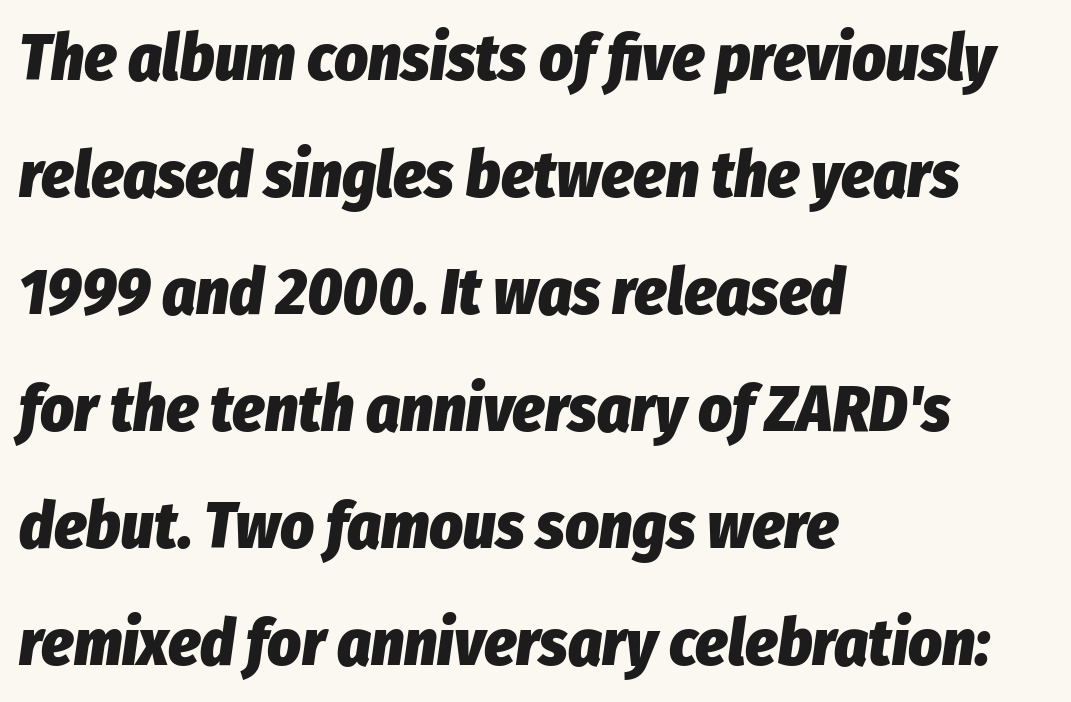
This rendering leaves character spacing at its baseline value. Emphasis-style slanted type is in use. The passage shown is not underscored anywhere. Reading down the block, your eye returns to a fixed left position each line.
